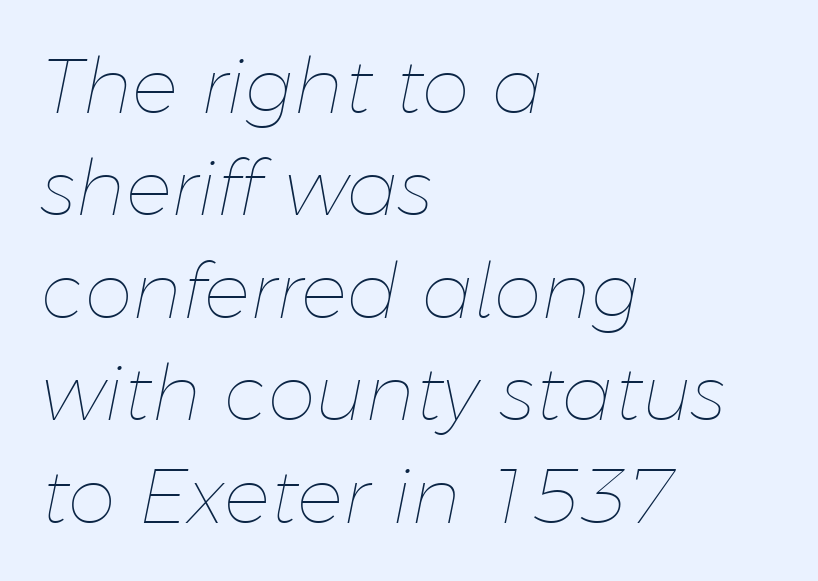
Each letter keeps its own natural width here, so spacing adapts to shape. Line starts are locked; line ends wander. Slanted lettering throughout. Is the stroke heavy? The answer is a plain regular-or-lighter. The rows are spaced the way most documents space them. Lines of text with bare space underneath.
